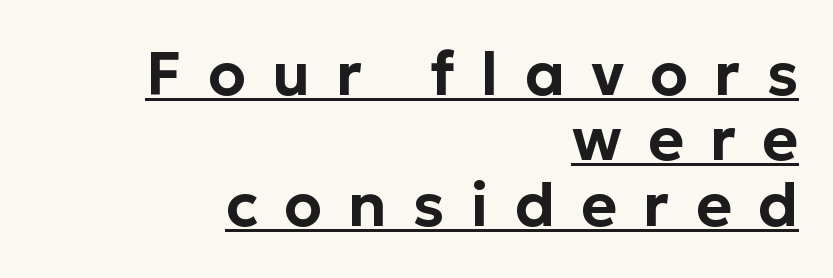
{"serif": "no", "italic": "no", "width": "normal", "stroke_contrast": "low", "x_height": "medium", "monospaced": "no", "underline": "yes", "align": "right", "line_spacing": "tight", "line_spacing_ratio": 1.07, "letter_spacing": "wide", "letter_spacing_em": 0.43, "glyph_px": 61}
